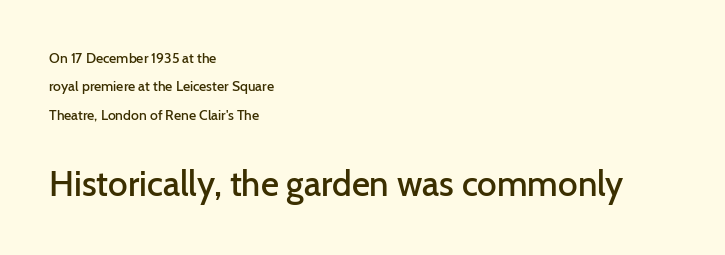
Q: Is the text bold? A: Semi-bold.
Q: Is the text italic (slanted)? A: No, it is upright.
Q: Is the typeface a serif or a sans-serif typeface? A: Sans-serif.
Q: Is the text underlined? A: No.
Q: How is the paragraph aligned? A: Left-aligned.
Q: Is the spacing between letters normal or unusually wide? A: Normal.
Q: Is the spacing between lines tight, normal or loose? A: Loose.
Q: Which block of text is set in a larger size, the first (top) or the second (bottom)? A: The second (bottom) one.
Q: Width (condensed, normal, or wide)? A: Normal.
Q: Stroke contrast? A: Low.
Q: x-height? A: Medium.
Q: Monospaced? A: No.
